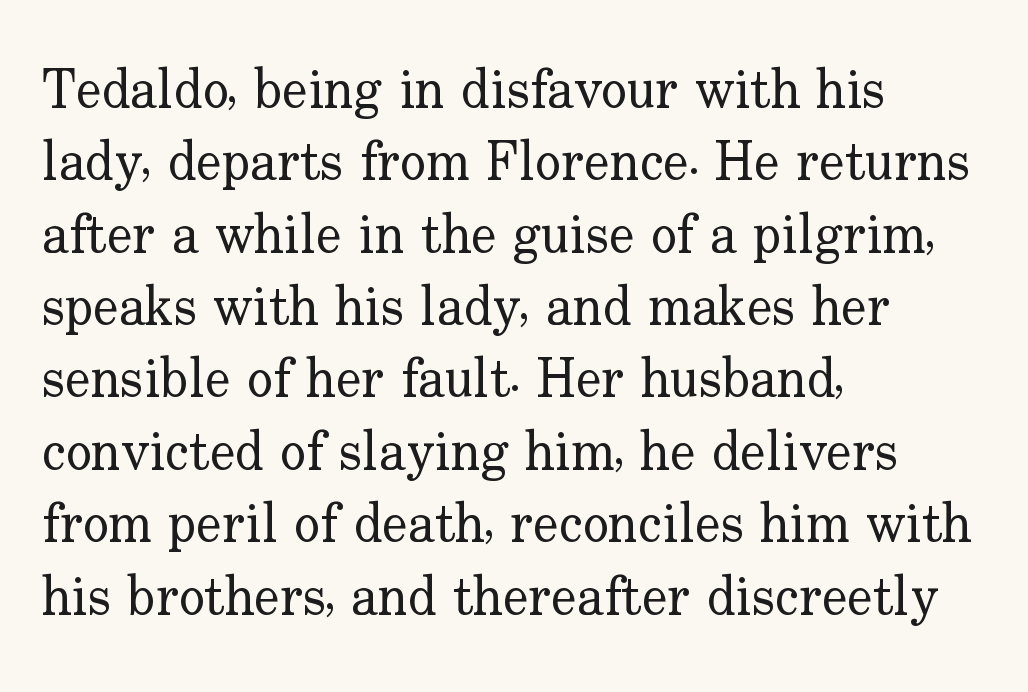
The image shows 54 px regular-weight serif type, upright; set left-aligned, normal line spacing (1.34x), normal letter spacing, not underlined; low stroke contrast and a small x-height.
